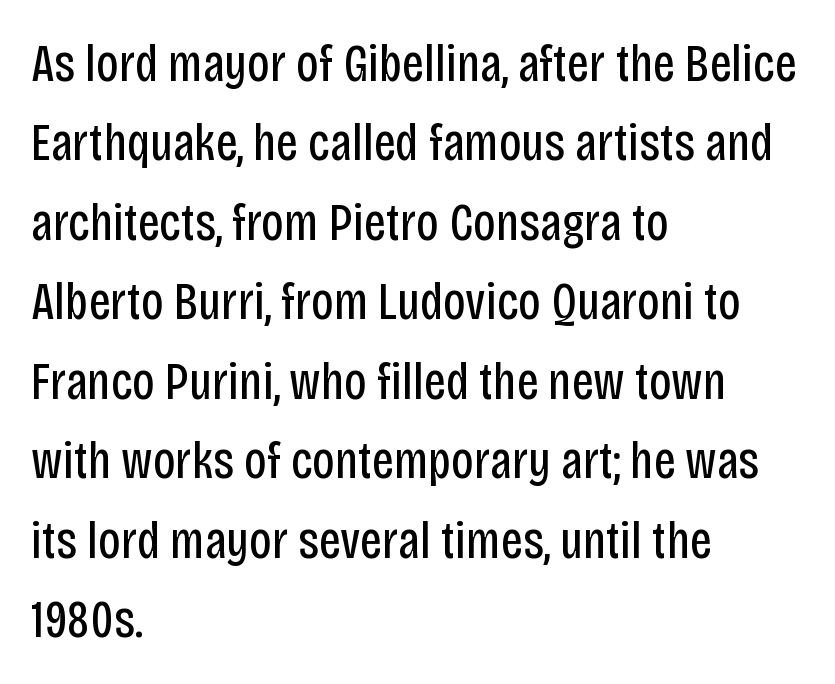
Left-aligned paragraph, ragged on the right. Letterform terminals end flat and unadorned throughout the passage. The face looks like a standard text weight, possibly lighter. Regular leading.
